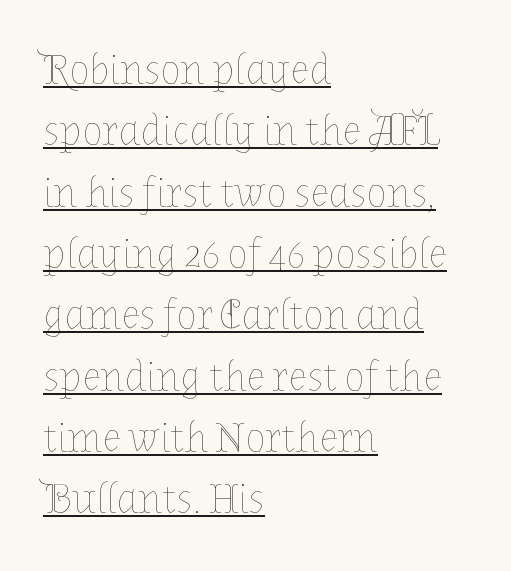
Varying glyph widths throughout — classic text-font behaviour. The typesetter has applied underlining to the passage shown. Each new line begins a customary step beneath the previous one. Left-aligned paragraph, ragged on the right.
